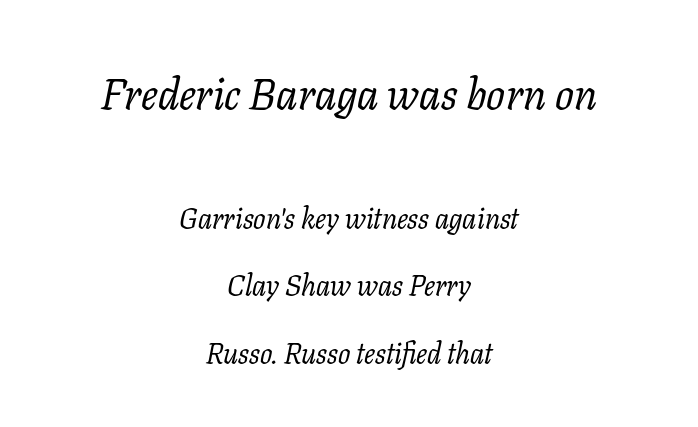
{"serif": "yes", "italic": "yes", "lean": "right", "slant_degrees": 11, "bold": "no", "weight": "regular", "width": "normal", "stroke_contrast": "low", "x_height": "medium", "monospaced": "no", "underline": "no", "align": "center", "line_spacing": "loose", "line_spacing_ratio": 2.33, "letter_spacing": "normal", "letter_spacing_em": 0.0, "larger_block": "first", "size_ratio": 1.52, "glyph_px": 44}
